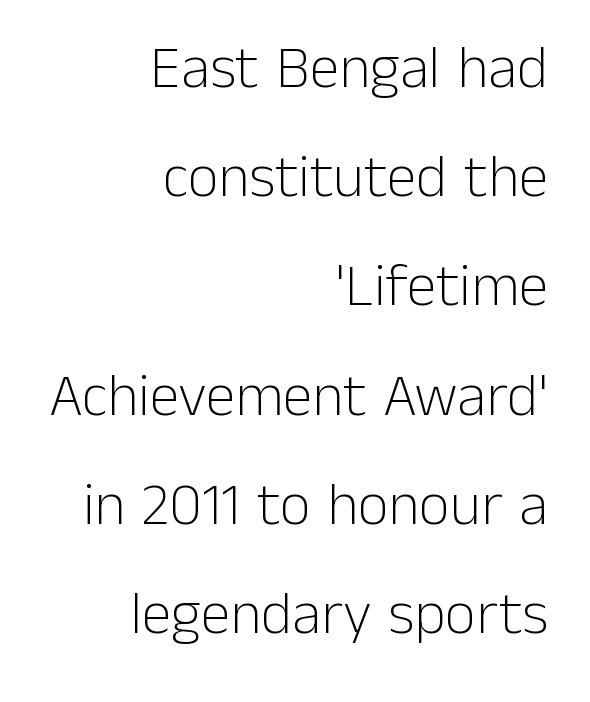
The image shows 60 px light sans-serif type, upright; set right-aligned, line spacing 1.82x, normal letter spacing, not underlined; low stroke contrast and a medium x-height.
